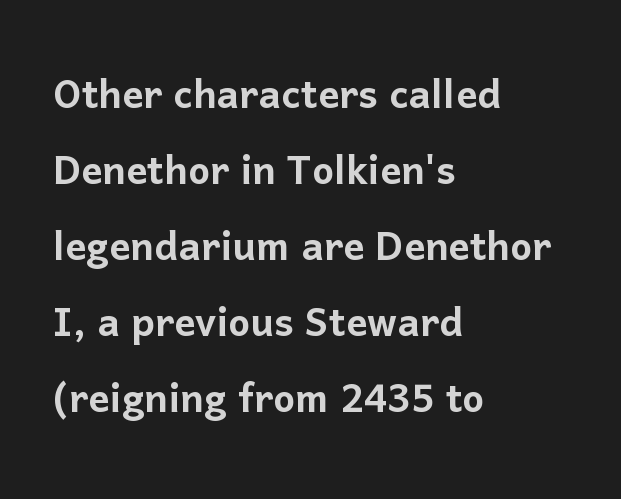
Q: Is the text italic (slanted)? A: No, it is upright.
Q: Is the typeface a serif or a sans-serif typeface? A: Sans-serif.
Q: Is the text underlined? A: No.
Q: How is the paragraph aligned? A: Left-aligned.
Q: Is the spacing between letters normal or unusually wide? A: Normal.
Q: Is the spacing between lines tight, normal or loose? A: Normal.
Q: Width (condensed, normal, or wide)? A: Normal.
Q: Stroke contrast? A: Low.
Q: x-height? A: Medium.
Q: Monospaced? A: No.
